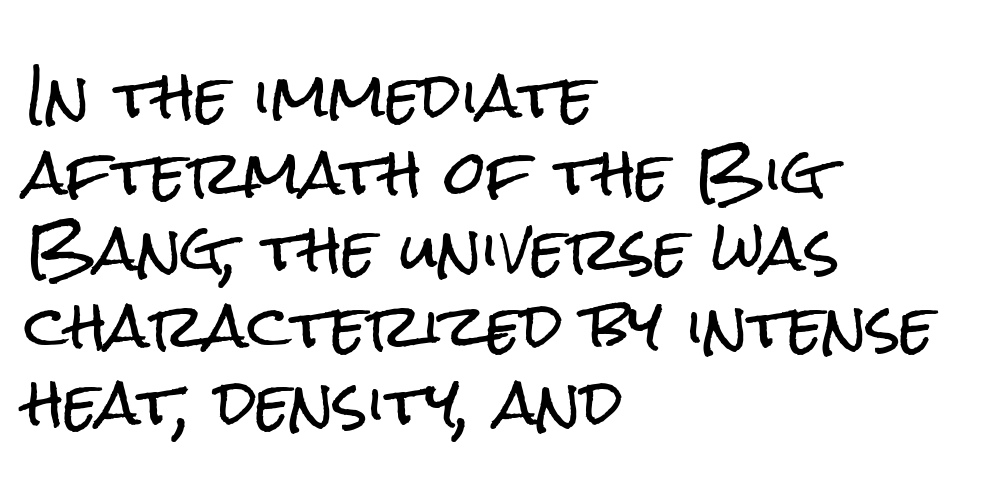
The image shows 59 px condensed sans-serif type, upright; set left-aligned, normal line spacing (1.3x), normal letter spacing, not underlined; low stroke contrast and a medium x-height.
